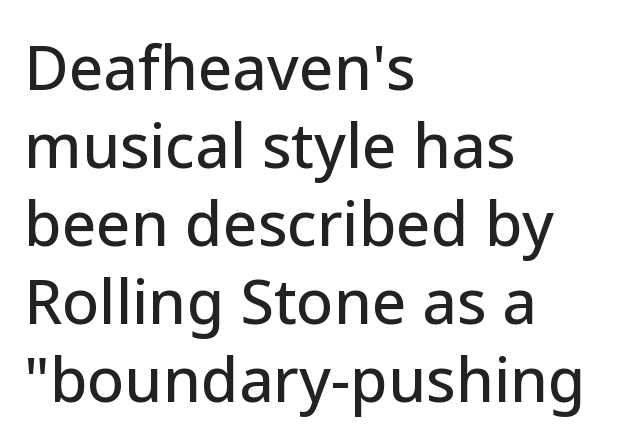
The image shows 61 px sans-serif type, upright; set left-aligned, normal line spacing (1.28x), normal letter spacing, not underlined; low stroke contrast and a medium x-height.
